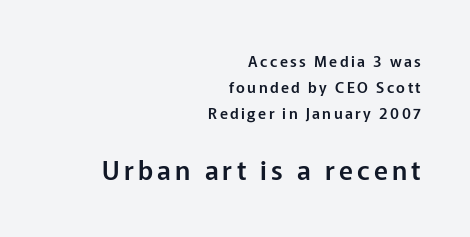
The image shows 26 px text type, upright; set right-aligned, line spacing 1.75x, not underlined; the second (bottom) block is 1.73x larger.
